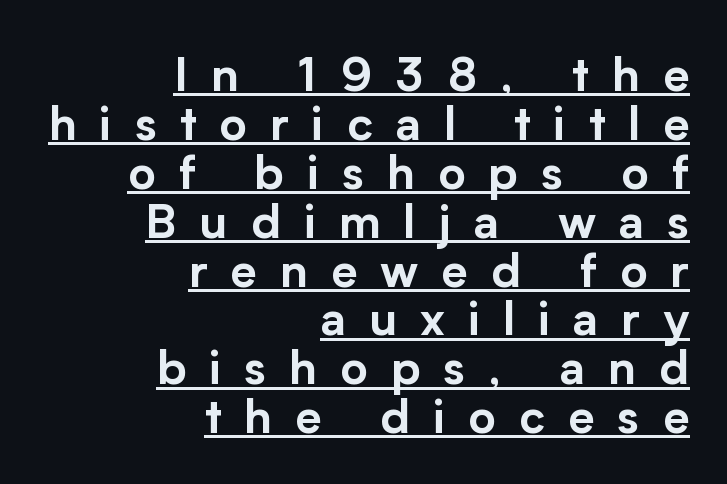
{"serif": "no", "italic": "no", "width": "normal", "stroke_contrast": "low", "x_height": "medium", "monospaced": "no", "underline": "yes", "align": "right", "line_spacing": "tight", "line_spacing_ratio": 1.04, "letter_spacing": "wide", "letter_spacing_em": 0.49, "glyph_px": 47}
